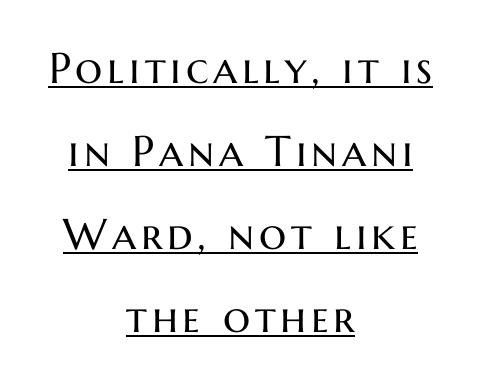
Q: Is the text bold? A: No.
Q: Is the text italic (slanted)? A: No, it is upright.
Q: Is the typeface a serif or a sans-serif typeface? A: Sans-serif.
Q: Is the text underlined? A: Yes.
Q: How is the paragraph aligned? A: Centered.
Q: Is the spacing between lines tight, normal or loose? A: Loose.
Q: Width (condensed, normal, or wide)? A: Normal.
Q: Stroke contrast? A: Medium.
Q: x-height? A: Medium.
Q: Monospaced? A: No.
